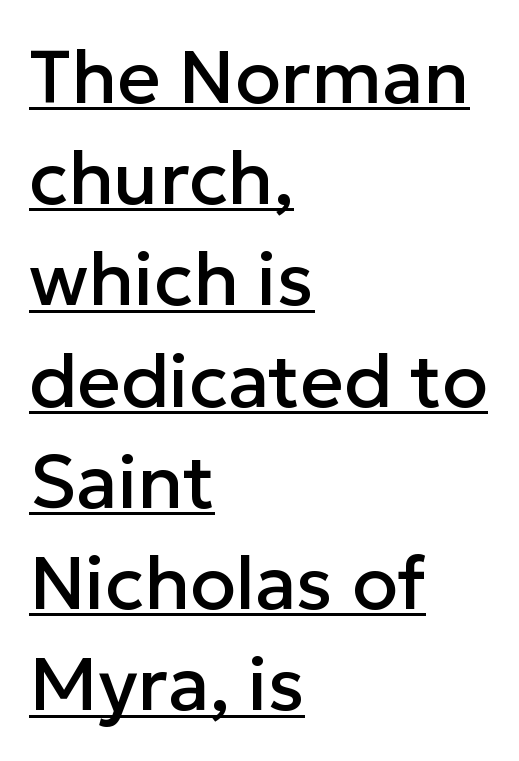
These lines are composed in type without serifs. A typesetter would mark this as roman, not italic. The rendering anchors every line to the left-hand side. Proportional: the letters do not fall into vertical columns. The rendered words wear a rule along their underside.
